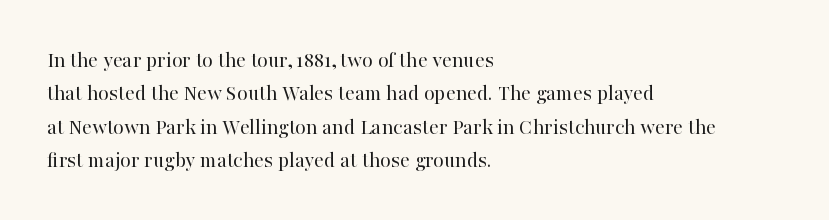
Q: Is the text bold? A: No.
Q: Is the text italic (slanted)? A: No, it is upright.
Q: Is the text underlined? A: No.
Q: How is the paragraph aligned? A: Left-aligned.
Q: Is the spacing between letters normal or unusually wide? A: Normal.
Q: Is the spacing between lines tight, normal or loose? A: Normal.
